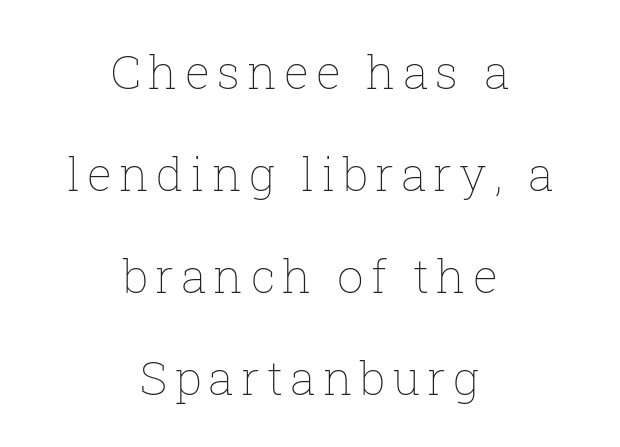
{"italic": "no", "bold": "no", "weight": "thin", "width": "normal", "stroke_contrast": "low", "x_height": "medium", "monospaced": "no", "underline": "no", "align": "center", "line_spacing": "loose", "line_spacing_ratio": 2.17, "glyph_px": 47}
